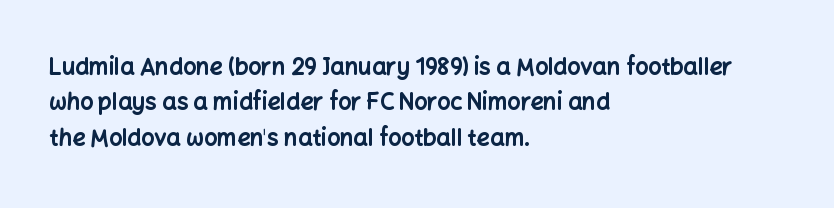
The image shows 23 px bold type, upright; set left-aligned, normal line spacing (1.54x), normal letter spacing, not underlined.
